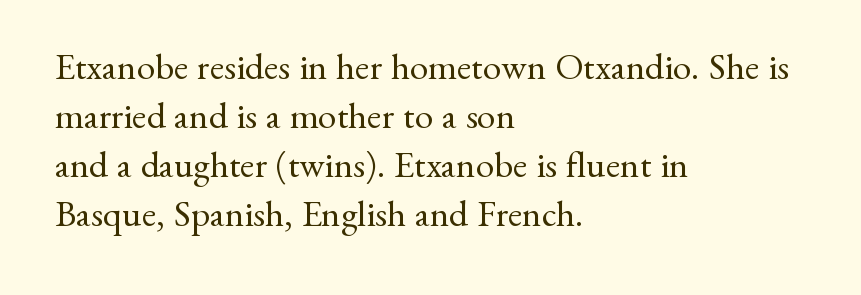
The weight tops out at a normal text grade. Do the characters align in a grid? No, the font is proportional. Letter spacing: default. The glyphs are unaccompanied by any horizontal stroke below them. Normally led — the rows are evenly, conventionally spaced. The passage is arranged the way most books set body copy — flush left.
